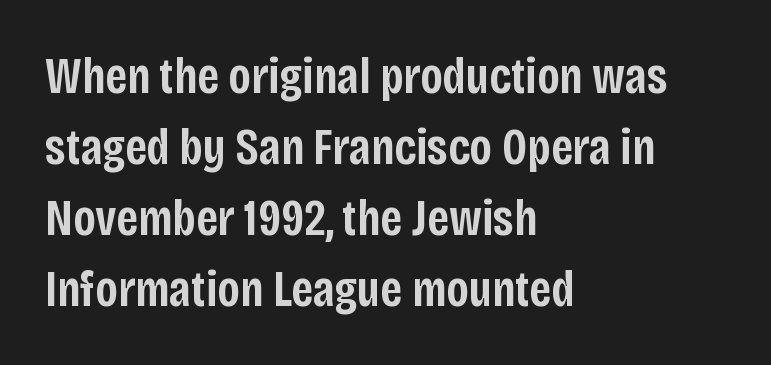
Q: Is the text bold? A: Semi-bold.
Q: Is the text italic (slanted)? A: No, it is upright.
Q: Is the typeface a serif or a sans-serif typeface? A: Sans-serif.
Q: Is the text underlined? A: No.
Q: How is the paragraph aligned? A: Left-aligned.
Q: Is the spacing between letters normal or unusually wide? A: Normal.
Q: Is the spacing between lines tight, normal or loose? A: Normal.
Q: Width (condensed, normal, or wide)? A: Condensed.
Q: Stroke contrast? A: Low.
Q: x-height? A: Large.
Q: Monospaced? A: No.
